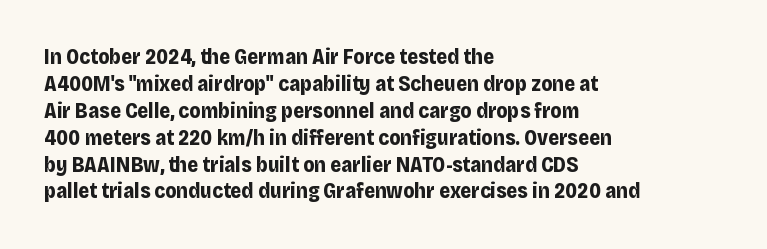
{"italic": "no", "bold": "yes", "underline": "no", "align": "left", "line_spacing": "normal", "line_spacing_ratio": 1.28, "letter_spacing": "normal", "letter_spacing_em": 0.0, "glyph_px": 21}
